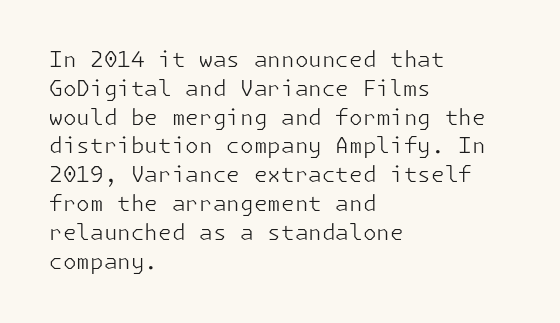
No extra ink here — the face is not bold. The ragged edge is on the right, which tells us the setting is flush left. Decoration check: the copy has no underline. Between one letter and the next there's only the usual sliver of space. No italicization has been applied; the sample stays upright. Successive baselines arrive at the customary interval.
